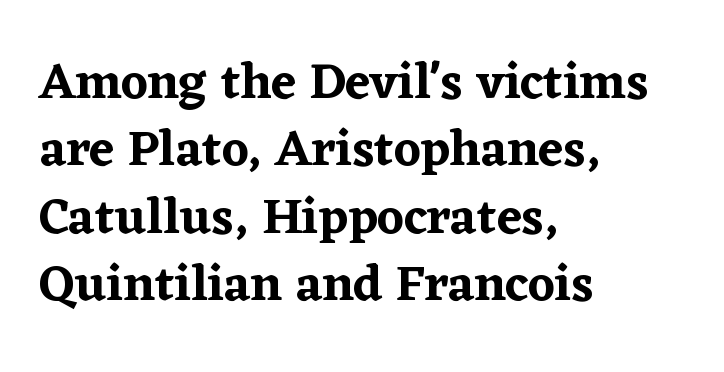
{"serif": "yes", "italic": "no", "width": "normal", "stroke_contrast": "low", "x_height": "medium", "monospaced": "no", "underline": "no", "align": "left", "line_spacing": "normal", "line_spacing_ratio": 1.32, "letter_spacing": "normal", "letter_spacing_em": 0.0, "glyph_px": 51}
